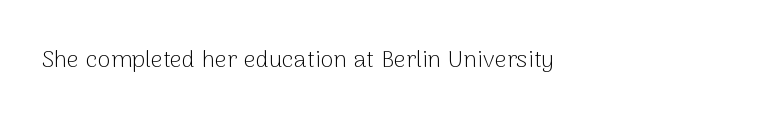
Only glyphs here, with clear space below each row. Notice how the stems are strictly vertical — no italics here. Between one letter and the next there's only the usual sliver of space. Is this a heavy cut? Hardly; it is regular or lighter.
